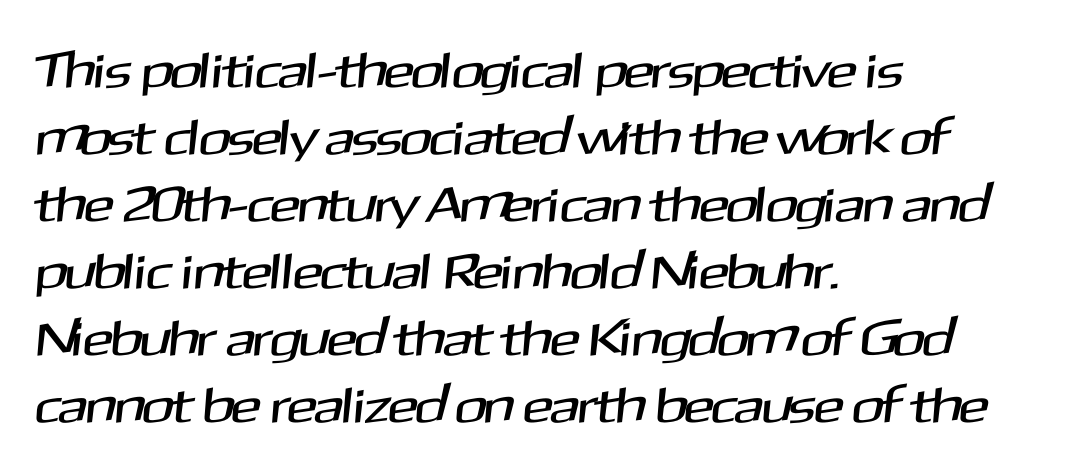
Baseline-to-baseline distance is the conventional proportion of letter height. The paragraph has a hard left edge and a soft right edge. Bare-footed words on every line. Characters follow at the spacing the type designer built in. Think of a printed novel: that variable character pitch is what you see here. The typeface chosen for these lines omits serifs.
